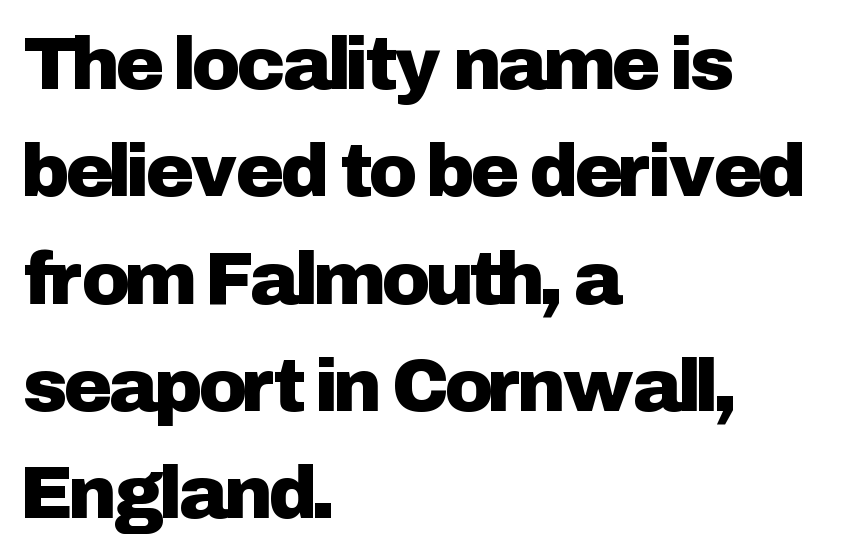
A clean baseline with only descenders dipping below it. Spacing verdict: proportional, widths tailored to each character. I'd call this a sans setting — the letters go barefoot. The axis of the letterforms is exactly vertical.
